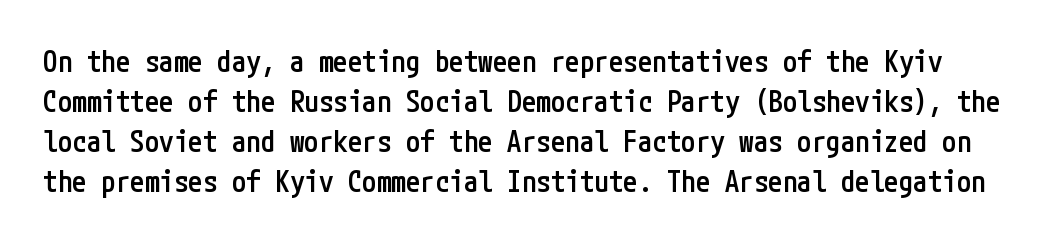
The image shows 29 px semibold, condensed sans-serif type, upright; set normal line spacing (1.38x), normal letter spacing, not underlined; low stroke contrast and a medium x-height.
